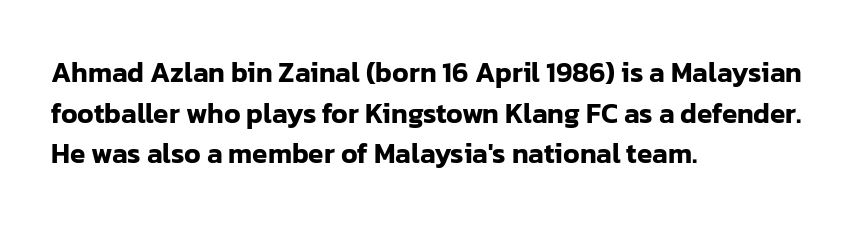
The image shows 28 px sans-serif type, upright; set left-aligned, normal line spacing (1.45x), normal letter spacing, not underlined; low stroke contrast and a medium x-height.
